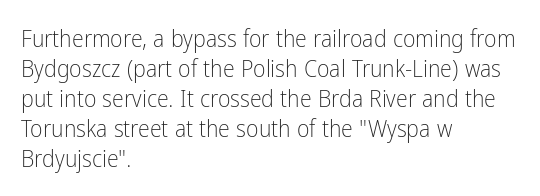
The image shows 24 px text type, upright; set left-aligned, normal line spacing (1.25x), normal letter spacing, not underlined.
